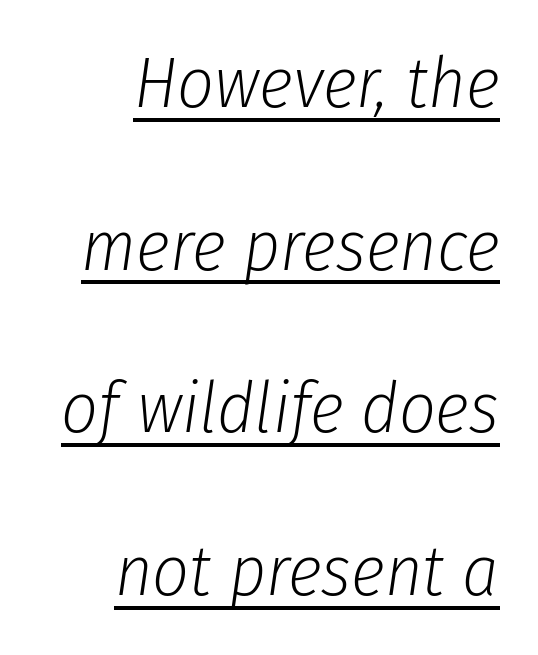
Q: Is the text bold? A: No.
Q: Is the text italic (slanted)? A: Yes, it leans right by about 8 degrees.
Q: Is the text underlined? A: Yes.
Q: How is the paragraph aligned? A: Right-aligned.
Q: Is the spacing between letters normal or unusually wide? A: Normal.
Q: Is the spacing between lines tight, normal or loose? A: Loose.
Q: Width (condensed, normal, or wide)? A: Condensed.
Q: Stroke contrast? A: Low.
Q: x-height? A: Medium.
Q: Monospaced? A: No.
